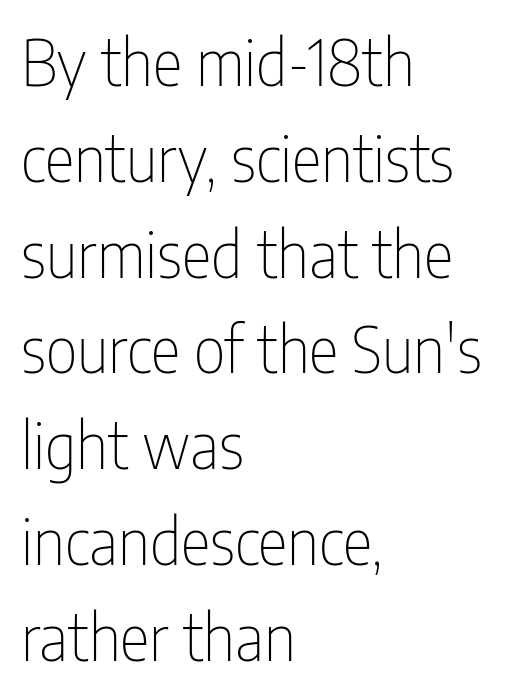
{"serif": "no", "italic": "no", "bold": "no", "weight": "thin", "width": "condensed", "stroke_contrast": "low", "x_height": "medium", "monospaced": "no", "underline": "no", "align": "left", "line_spacing": "normal", "line_spacing_ratio": 1.52, "letter_spacing": "normal", "letter_spacing_em": 0.0, "glyph_px": 63}
